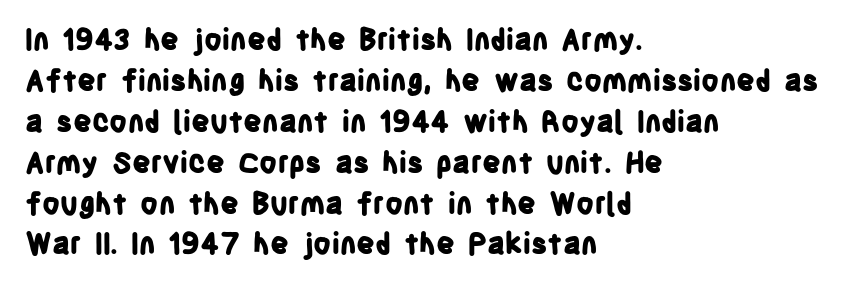
These lines stack with their left ends in a neat column. Letterform terminals end flat and unadorned throughout the passage. No extra tracking has been applied to these lines. Is this a fixed-width face? No — the glyphs have proportional, varying widths. Just letters on the line, the space beneath them empty. The passage shown stacks its lines at a standard gap.
